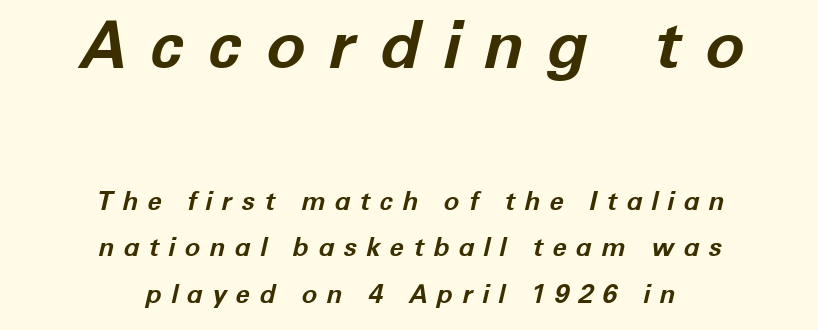
Q: Is the text bold? A: Yes.
Q: Is the text italic (slanted)? A: Yes, it leans right by about 12 degrees.
Q: Is the text underlined? A: No.
Q: How is the paragraph aligned? A: Centered.
Q: Is the spacing between letters normal or unusually wide? A: Unusually wide.
Q: Which block of text is set in a larger size, the first (top) or the second (bottom)? A: The first (top) one.
Q: Width (condensed, normal, or wide)? A: Normal.
Q: Stroke contrast? A: Low.
Q: x-height? A: Medium.
Q: Monospaced? A: No.
